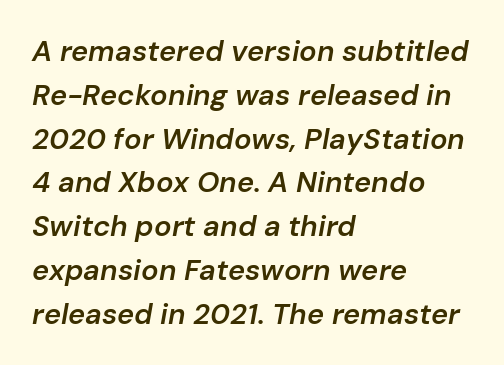
{"italic": "yes", "lean": "right", "slant_degrees": 10, "bold": "semi", "weight": "semibold", "width": "normal", "stroke_contrast": "low", "x_height": "medium", "monospaced": "no", "underline": "no", "align": "left", "line_spacing": "normal", "line_spacing_ratio": 1.51, "letter_spacing": "normal", "letter_spacing_em": 0.0, "glyph_px": 29}
